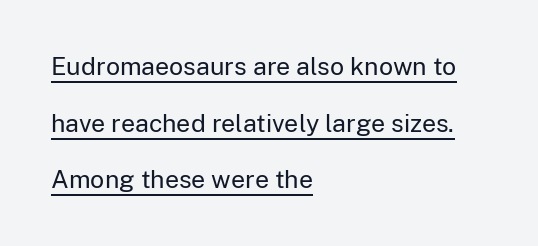
{"italic": "no", "bold": "no", "underline": "yes", "align": "left", "line_spacing": "loose", "line_spacing_ratio": 2.27, "letter_spacing": "normal", "letter_spacing_em": 0.0, "glyph_px": 25}
